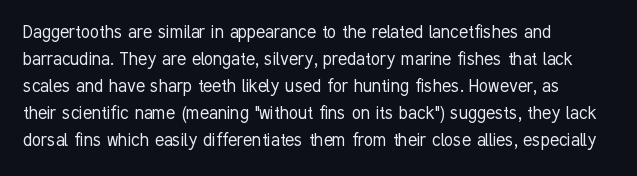
The image shows 21 px text type, upright; set left-aligned, normal line spacing (1.28x), normal letter spacing, not underlined.
